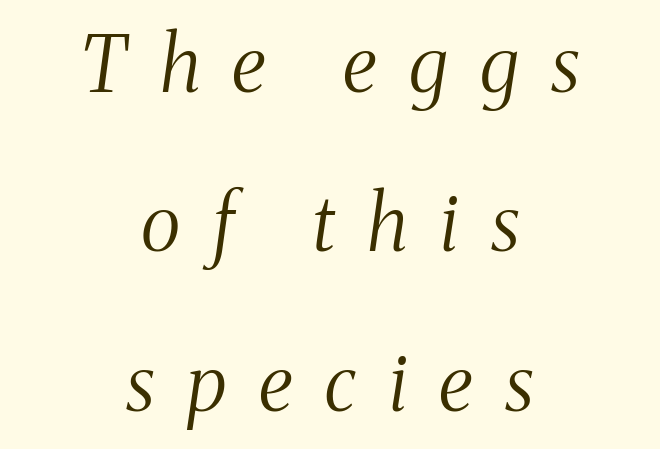
{"serif": "yes", "italic": "yes", "lean": "right", "slant_degrees": 8, "bold": "no", "weight": "light", "width": "condensed", "stroke_contrast": "medium", "x_height": "medium", "monospaced": "no", "underline": "no", "align": "center", "line_spacing": "loose", "line_spacing_ratio": 2.07, "letter_spacing": "wide", "letter_spacing_em": 0.42, "glyph_px": 77}
